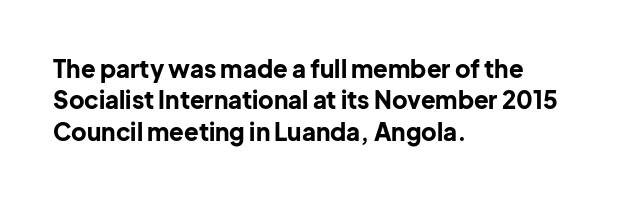
Q: Is the text bold? A: Yes.
Q: Is the text italic (slanted)? A: No, it is upright.
Q: Is the text underlined? A: No.
Q: How is the paragraph aligned? A: Left-aligned.
Q: Is the spacing between letters normal or unusually wide? A: Normal.
Q: Is the spacing between lines tight, normal or loose? A: Normal.
